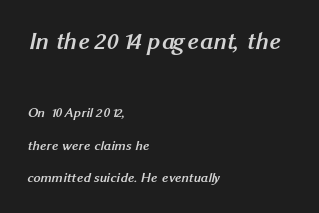
Q: Is the text bold? A: Yes.
Q: Is the text underlined? A: No.
Q: How is the paragraph aligned? A: Left-aligned.
Q: Is the spacing between letters normal or unusually wide? A: Normal.
Q: Is the spacing between lines tight, normal or loose? A: Loose.
Q: Which block of text is set in a larger size, the first (top) or the second (bottom)? A: The first (top) one.
